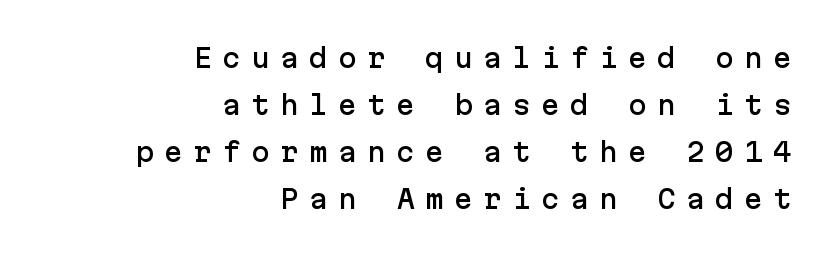
In terms of posture, this sample is upright. Nobody drew a line under any word here. Right-aligned paragraph, ragged on the left. This sample uses expanded letter spacing, leaving extra air between glyphs.
